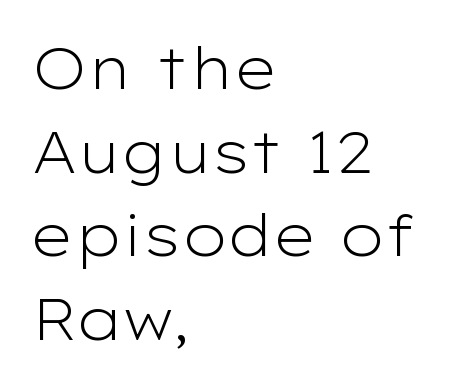
Left-aligned paragraph, ragged on the right. The letters sit at their default tracking, neither squeezed nor spread. A typesetter would label this face a sans. The lines sit at an ordinary, default distance from one another. Stroke mass is kept to a normal reading level or below.
